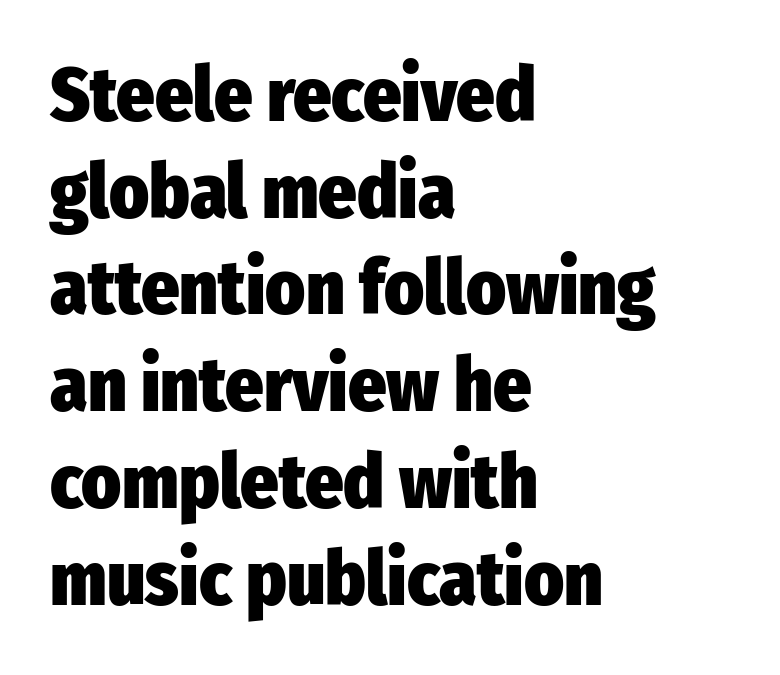
Q: Is the text bold? A: Yes.
Q: Is the text italic (slanted)? A: No, it is upright.
Q: Is the typeface a serif or a sans-serif typeface? A: Sans-serif.
Q: Is the text underlined? A: No.
Q: How is the paragraph aligned? A: Left-aligned.
Q: Is the spacing between letters normal or unusually wide? A: Normal.
Q: Is the spacing between lines tight, normal or loose? A: Normal.
Q: Width (condensed, normal, or wide)? A: Condensed.
Q: Stroke contrast? A: Low.
Q: x-height? A: Medium.
Q: Monospaced? A: No.
